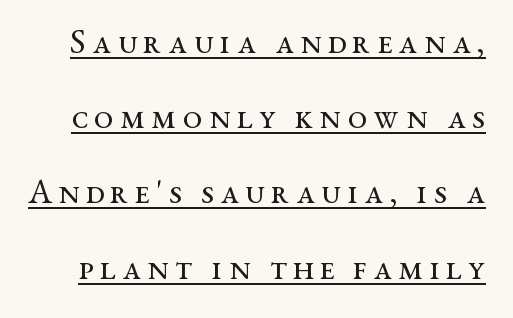
{"serif": "yes", "italic": "no", "bold": "no", "weight": "regular", "width": "wide", "stroke_contrast": "medium", "x_height": "medium", "monospaced": "no", "underline": "yes", "line_spacing": "loose", "line_spacing_ratio": 2.15, "glyph_px": 35}
